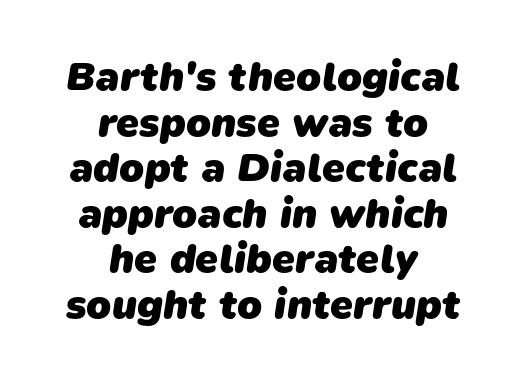
Q: Is the text bold? A: Yes.
Q: Is the typeface a serif or a sans-serif typeface? A: Sans-serif.
Q: Is the text underlined? A: No.
Q: How is the paragraph aligned? A: Centered.
Q: Is the spacing between letters normal or unusually wide? A: Normal.
Q: Is the spacing between lines tight, normal or loose? A: Tight.
Q: Width (condensed, normal, or wide)? A: Normal.
Q: Stroke contrast? A: Low.
Q: x-height? A: Medium.
Q: Monospaced? A: No.
